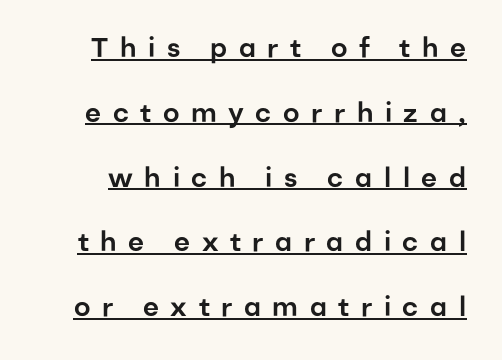
Rows of type keep a wide berth in the vertical direction. Glyph-to-glyph distance is far greater than everyday printed text. This is roman type, the default non-slanted kind. Every word sits above its own underline.
